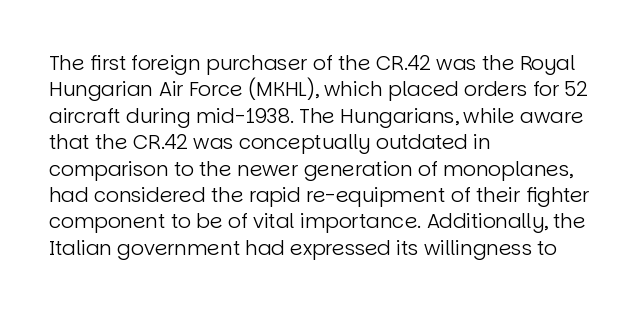
Characters remain perfectly vertical along every line. Rows of type keep a routine distance in the vertical direction. The face looks like a standard text weight, possibly lighter. Letter spacing: default. Each row of text sits above clean, open space.
